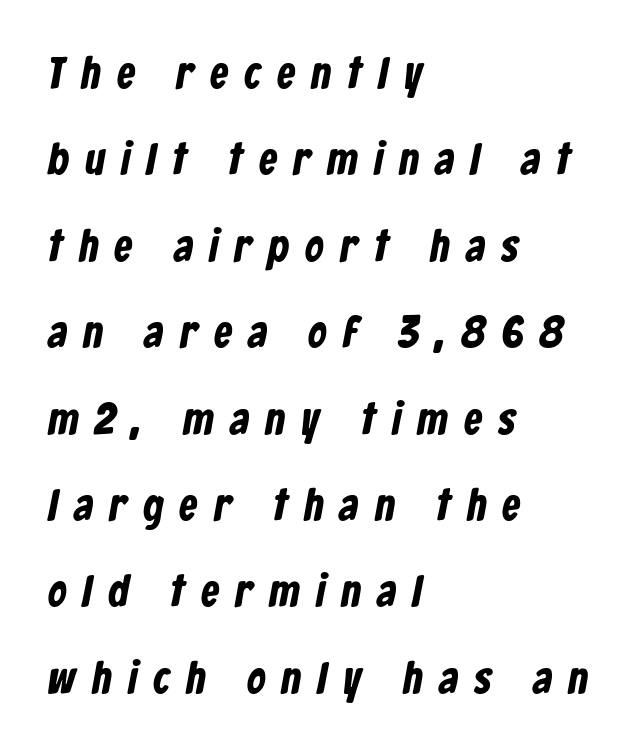
Note the varied advance widths — an 'i' is clearly narrower than an 'm'. How would I describe the line gaps? Wide and relaxed. Are there feet on the stems? There aren't — it's a sans. The space directly below the letters is spotless. Substantial extra tracking has been applied to these lines. In CSS terms this would be text-align: left.
